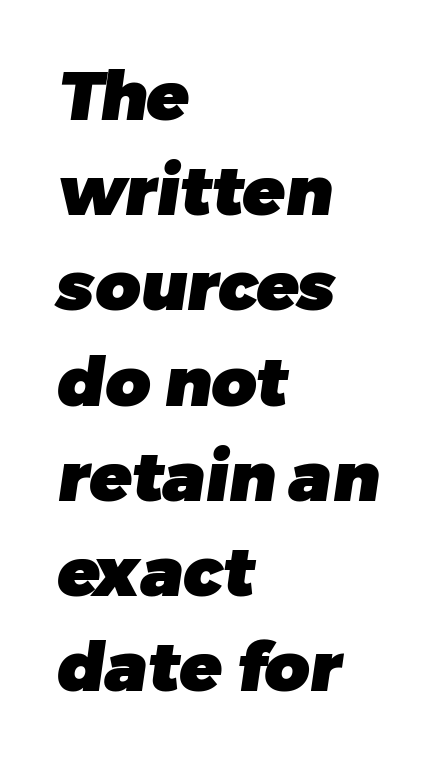
{"serif": "no", "bold": "yes", "weight": "heavy", "width": "normal", "stroke_contrast": "low", "x_height": "medium", "monospaced": "no", "underline": "no", "align": "left", "line_spacing": "normal", "line_spacing_ratio": 1.38, "letter_spacing": "normal", "letter_spacing_em": 0.0, "glyph_px": 69}
